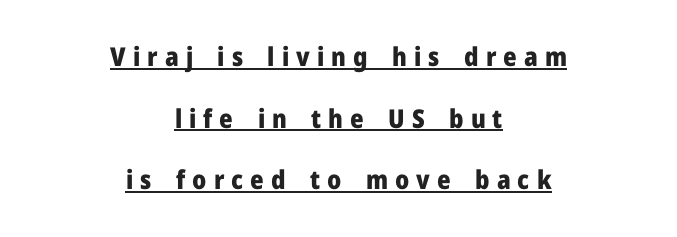
A centered setting, common on invitations and titles, is used for this passage. Rendered with straight, roman letterforms. These words are printed bold, with thick strokes throughout. Honestly, the letter spacing is so wide it's the main thing you notice. Horizontal bands of white between lines are thick stripes. The specimen includes a rule beneath the text block's lines.
